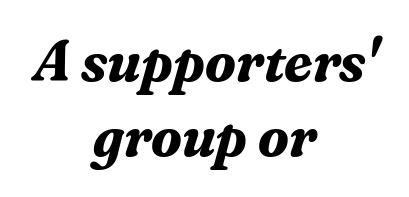
Q: Is the text bold? A: Yes.
Q: Is the text italic (slanted)? A: Yes, it leans right by about 16 degrees.
Q: Is the typeface a serif or a sans-serif typeface? A: Serif.
Q: Is the text underlined? A: No.
Q: How is the paragraph aligned? A: Centered.
Q: Is the spacing between letters normal or unusually wide? A: Normal.
Q: Is the spacing between lines tight, normal or loose? A: Normal.
Q: Width (condensed, normal, or wide)? A: Normal.
Q: Stroke contrast? A: Medium.
Q: x-height? A: Medium.
Q: Monospaced? A: No.
